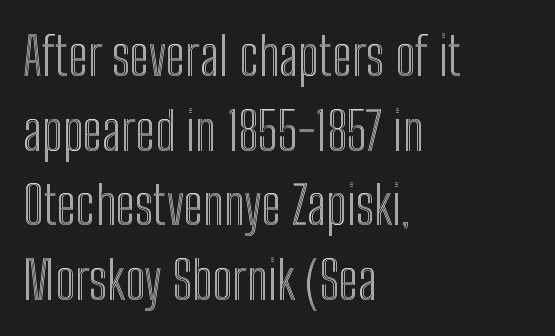
The image shows 53 px condensed type, upright; set left-aligned, normal line spacing (1.41x), normal letter spacing, not underlined; a medium x-height.
